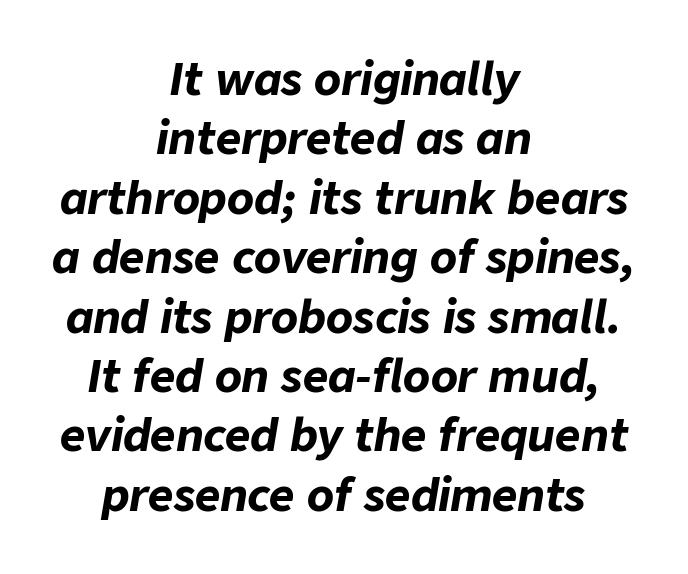
{"italic": "yes", "lean": "right", "slant_degrees": 9, "bold": "yes", "weight": "bold", "width": "normal", "stroke_contrast": "low", "x_height": "medium", "monospaced": "no", "underline": "no", "align": "center", "line_spacing": "normal", "line_spacing_ratio": 1.35, "letter_spacing": "normal", "letter_spacing_em": 0.0, "glyph_px": 44}
